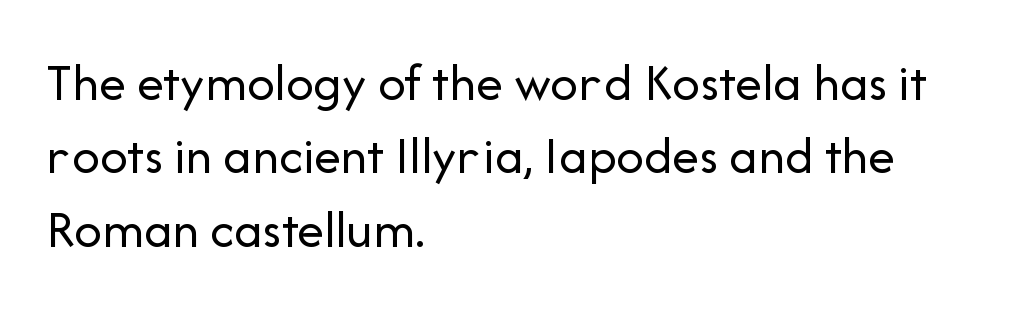
The image shows 54 px regular-weight sans-serif type, upright; set left-aligned, normal line spacing (1.36x), normal letter spacing, not underlined; low stroke contrast and a medium x-height.
